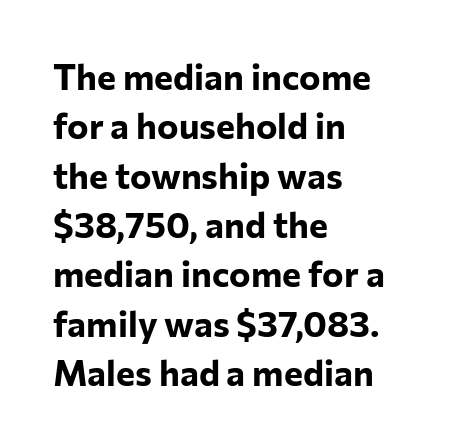
Vertical strokes here are truly vertical. Stroke thickness is high; the sample reads as a true bold. The typesetter chose a ragged-right arrangement here. Stroke terminals: plain, sans-serif.
